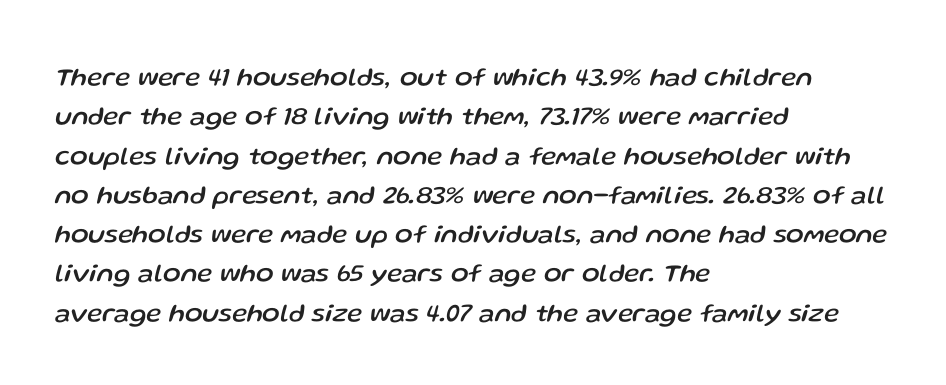
{"italic": "yes", "lean": "right", "slant_degrees": 13, "underline": "no", "align": "left", "line_spacing": "normal", "line_spacing_ratio": 1.51, "letter_spacing": "normal", "letter_spacing_em": 0.0, "glyph_px": 26}
